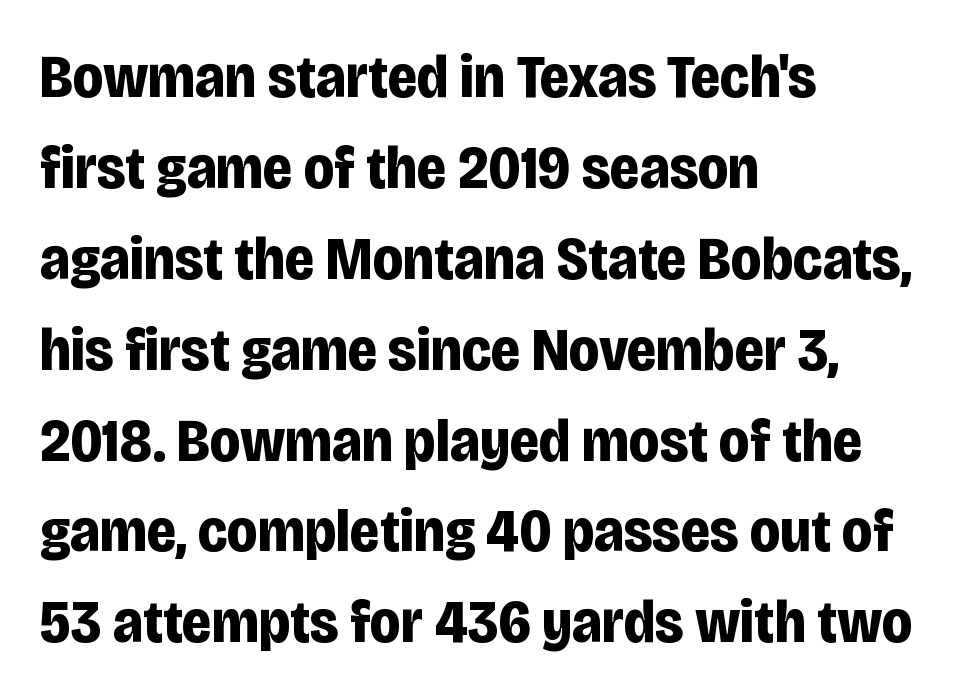
{"serif": "no", "italic": "no", "bold": "yes", "weight": "bold", "width": "condensed", "stroke_contrast": "low", "x_height": "large", "monospaced": "no", "underline": "no", "align": "left", "line_spacing": "normal", "line_spacing_ratio": 1.49, "letter_spacing": "normal", "letter_spacing_em": 0.0, "glyph_px": 61}
